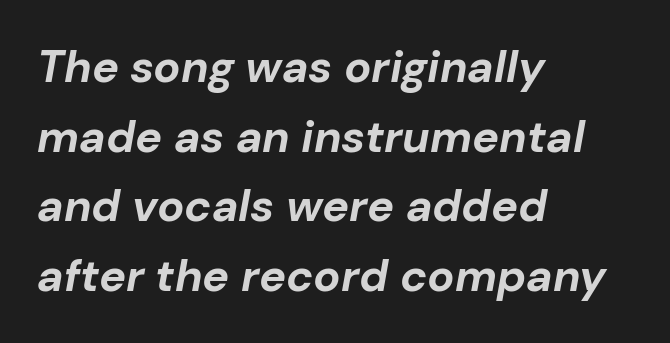
Q: Is the text bold? A: Yes.
Q: Is the text italic (slanted)? A: Yes, it leans right by about 10 degrees.
Q: Is the text underlined? A: No.
Q: How is the paragraph aligned? A: Left-aligned.
Q: Is the spacing between letters normal or unusually wide? A: Normal.
Q: Is the spacing between lines tight, normal or loose? A: Normal.
Q: Width (condensed, normal, or wide)? A: Normal.
Q: Stroke contrast? A: Low.
Q: x-height? A: Medium.
Q: Monospaced? A: No.
